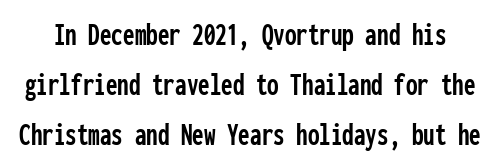
Q: Is the text italic (slanted)? A: No, it is upright.
Q: Is the typeface a serif or a sans-serif typeface? A: Sans-serif.
Q: Is the text underlined? A: No.
Q: Is the spacing between letters normal or unusually wide? A: Normal.
Q: Is the spacing between lines tight, normal or loose? A: Normal.
Q: Width (condensed, normal, or wide)? A: Condensed.
Q: Stroke contrast? A: Low.
Q: x-height? A: Medium.
Q: Monospaced? A: Yes.
